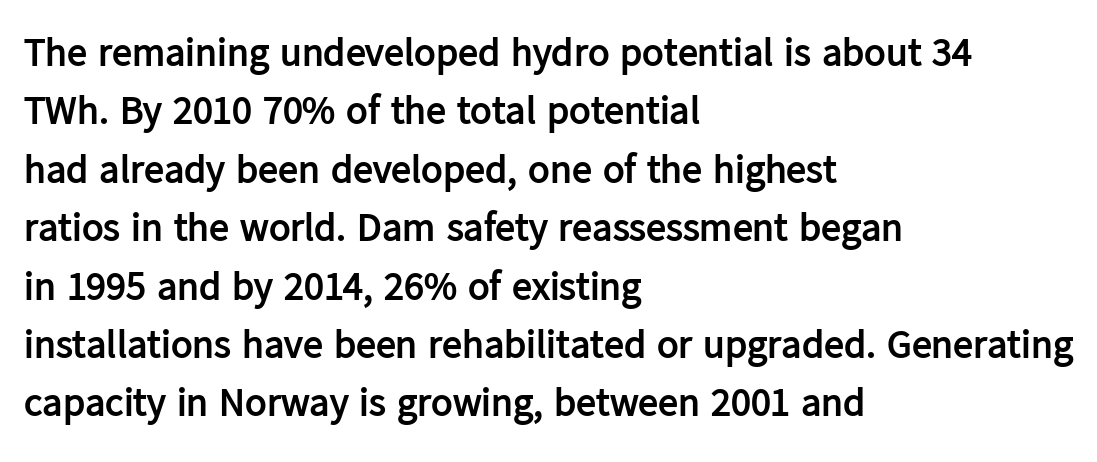
Q: Is the text bold? A: Yes.
Q: Is the text italic (slanted)? A: No, it is upright.
Q: Is the typeface a serif or a sans-serif typeface? A: Sans-serif.
Q: Is the text underlined? A: No.
Q: How is the paragraph aligned? A: Left-aligned.
Q: Is the spacing between letters normal or unusually wide? A: Normal.
Q: Is the spacing between lines tight, normal or loose? A: Normal.
Q: Width (condensed, normal, or wide)? A: Normal.
Q: Stroke contrast? A: Low.
Q: x-height? A: Medium.
Q: Monospaced? A: No.
